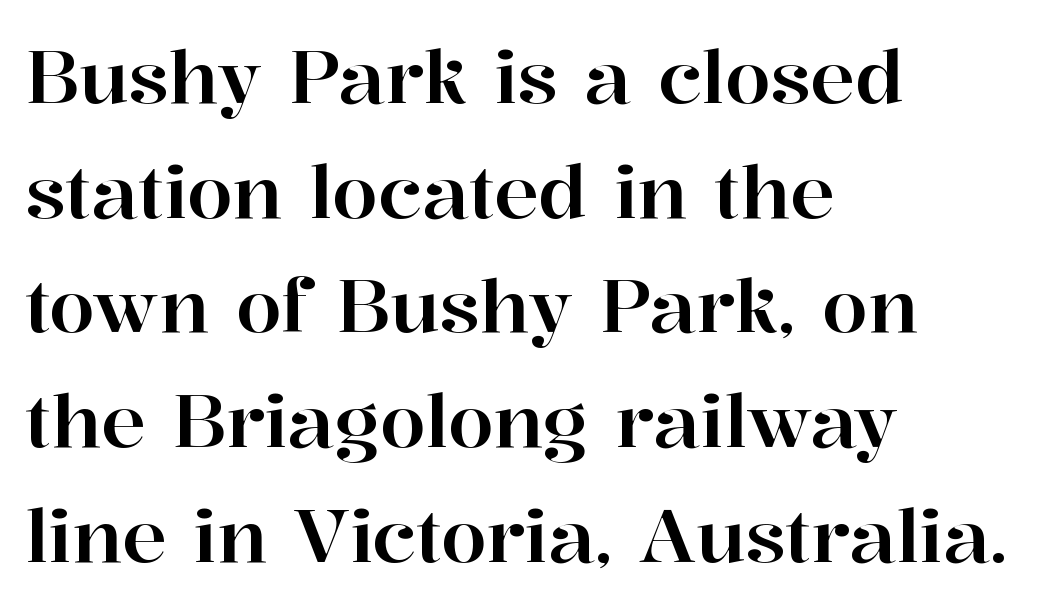
Q: Is the text italic (slanted)? A: No, it is upright.
Q: Is the typeface a serif or a sans-serif typeface? A: Serif.
Q: Is the text underlined? A: No.
Q: How is the paragraph aligned? A: Left-aligned.
Q: Is the spacing between letters normal or unusually wide? A: Normal.
Q: Is the spacing between lines tight, normal or loose? A: Normal.
Q: Width (condensed, normal, or wide)? A: Normal.
Q: Stroke contrast? A: High.
Q: x-height? A: Medium.
Q: Monospaced? A: No.
